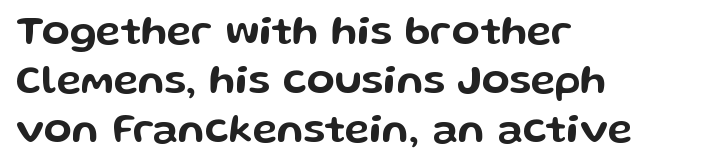
Q: Is the text italic (slanted)? A: No, it is upright.
Q: Is the typeface a serif or a sans-serif typeface? A: Sans-serif.
Q: Is the text underlined? A: No.
Q: How is the paragraph aligned? A: Left-aligned.
Q: Is the spacing between letters normal or unusually wide? A: Normal.
Q: Width (condensed, normal, or wide)? A: Wide.
Q: Stroke contrast? A: Low.
Q: x-height? A: Medium.
Q: Monospaced? A: No.
